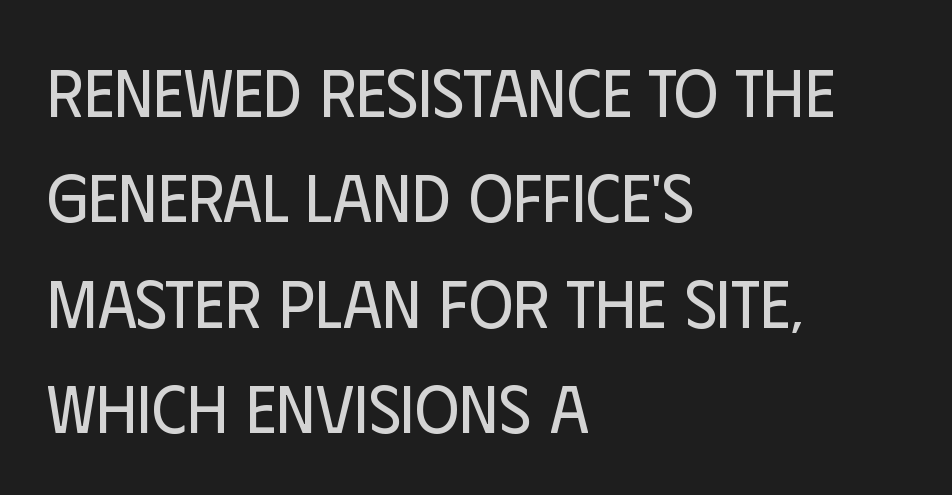
{"serif": "no", "italic": "no", "bold": "no", "weight": "regular", "width": "condensed", "stroke_contrast": "low", "x_height": "large", "monospaced": "no", "underline": "no", "align": "left", "line_spacing": "normal", "line_spacing_ratio": 1.55, "letter_spacing": "normal", "letter_spacing_em": 0.0, "glyph_px": 68}
